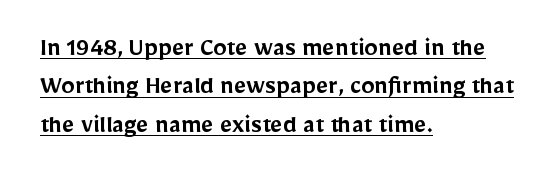
Between one letter and the next there's only the usual sliver of space. Vertically, the passage feels balanced, rows spaced as you'd expect. This is underlined copy, the kind a proofreader might mark for attention. Stroke thickness is moderately raised; the sample reads as semibold. If you drew a ruler down the left edge, every line would touch it.
